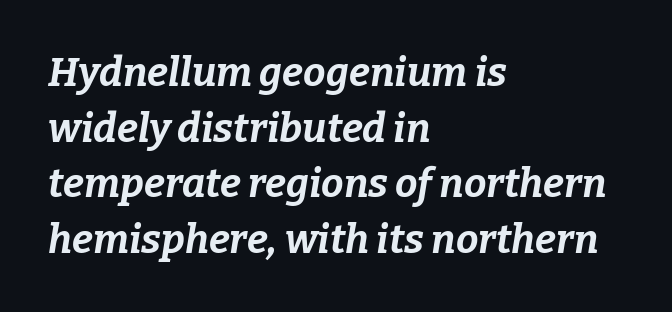
{"italic": "yes", "lean": "right", "slant_degrees": 9, "bold": "yes", "weight": "bold", "width": "normal", "stroke_contrast": "low", "x_height": "medium", "monospaced": "no", "underline": "no", "align": "left", "line_spacing": "normal", "line_spacing_ratio": 1.39, "letter_spacing": "normal", "letter_spacing_em": 0.0, "glyph_px": 40}
